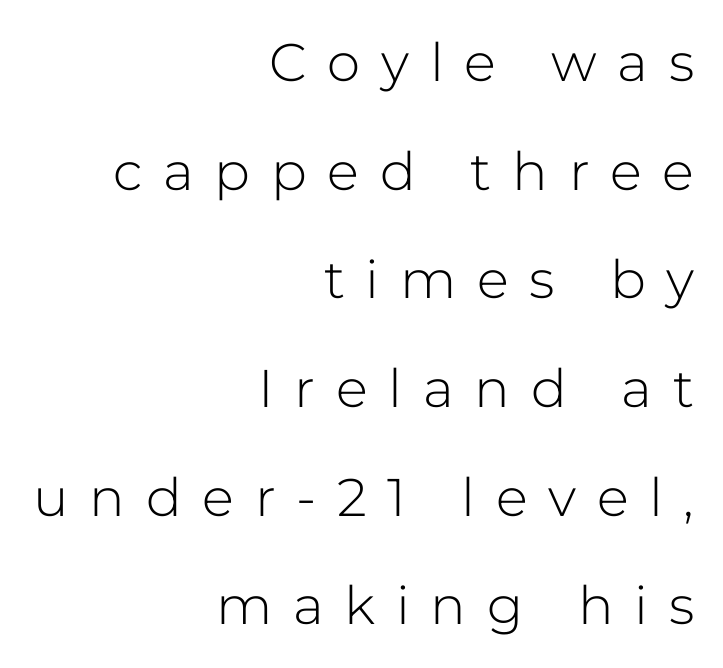
Q: Is the text bold? A: No.
Q: Is the text italic (slanted)? A: No, it is upright.
Q: Is the typeface a serif or a sans-serif typeface? A: Sans-serif.
Q: Is the text underlined? A: No.
Q: How is the paragraph aligned? A: Right-aligned.
Q: Is the spacing between letters normal or unusually wide? A: Unusually wide.
Q: Is the spacing between lines tight, normal or loose? A: Loose.
Q: Width (condensed, normal, or wide)? A: Normal.
Q: Stroke contrast? A: Low.
Q: x-height? A: Medium.
Q: Monospaced? A: No.
